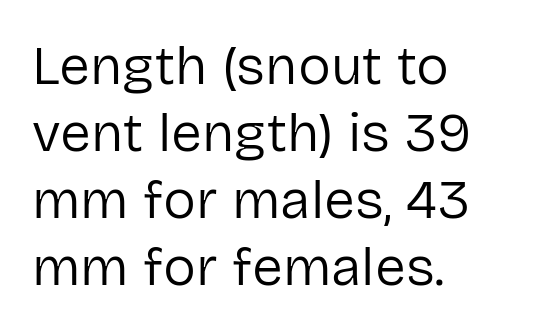
The image shows 55 px regular-weight sans-serif type, upright; set left-aligned, line spacing 1.22x, normal letter spacing, not underlined; low stroke contrast and a medium x-height.
